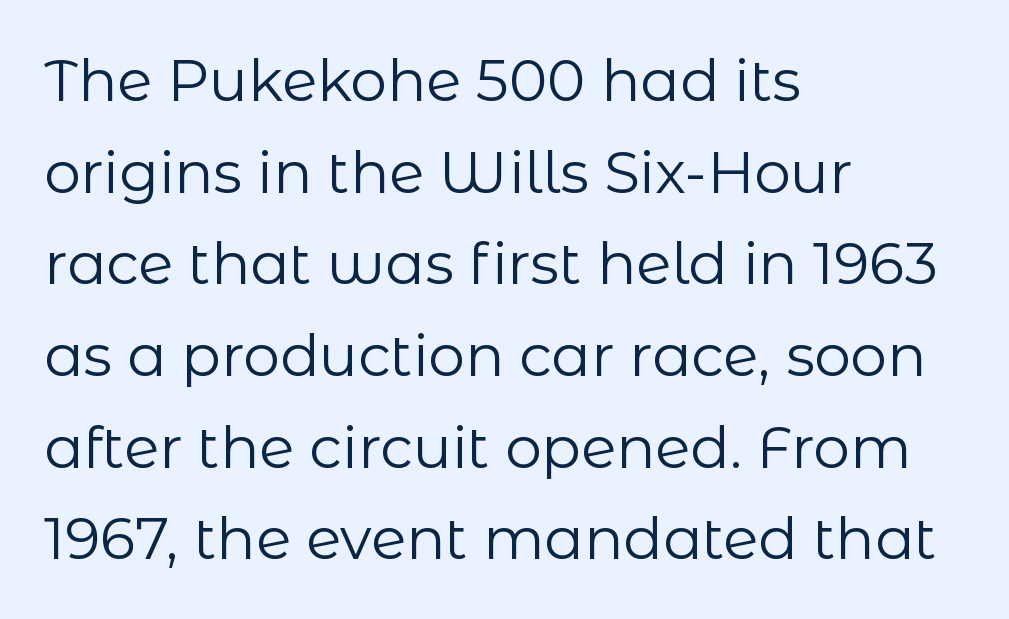
Q: Is the text bold? A: No.
Q: Is the text italic (slanted)? A: No, it is upright.
Q: Is the typeface a serif or a sans-serif typeface? A: Sans-serif.
Q: Is the text underlined? A: No.
Q: How is the paragraph aligned? A: Left-aligned.
Q: Is the spacing between letters normal or unusually wide? A: Normal.
Q: Is the spacing between lines tight, normal or loose? A: Normal.
Q: Width (condensed, normal, or wide)? A: Normal.
Q: Stroke contrast? A: Low.
Q: x-height? A: Medium.
Q: Monospaced? A: No.
